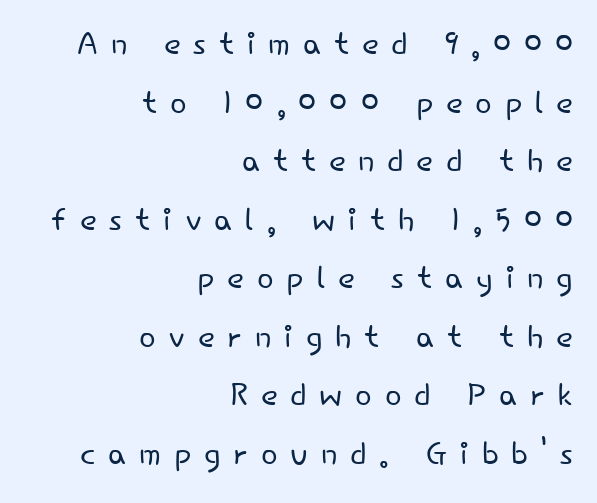
Where is the straight margin? On the right. No letter is thick-stroked: the sample isn't bold. Here the designer chose a conventional face with non-uniform glyph widths. The string is rendered with underlining switched off.
